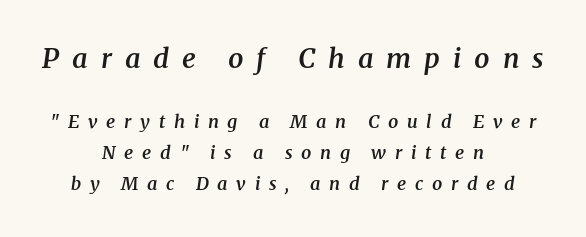
Display-style spreading of the glyphs; the letterfit is very open. It's the slanting kind of type. Honestly, there is no underline to notice here at all. The designer gave the opening block more size than the closing block. Is the type bold? Partly — it's a semibold, heavier than regular but not fully bold.
